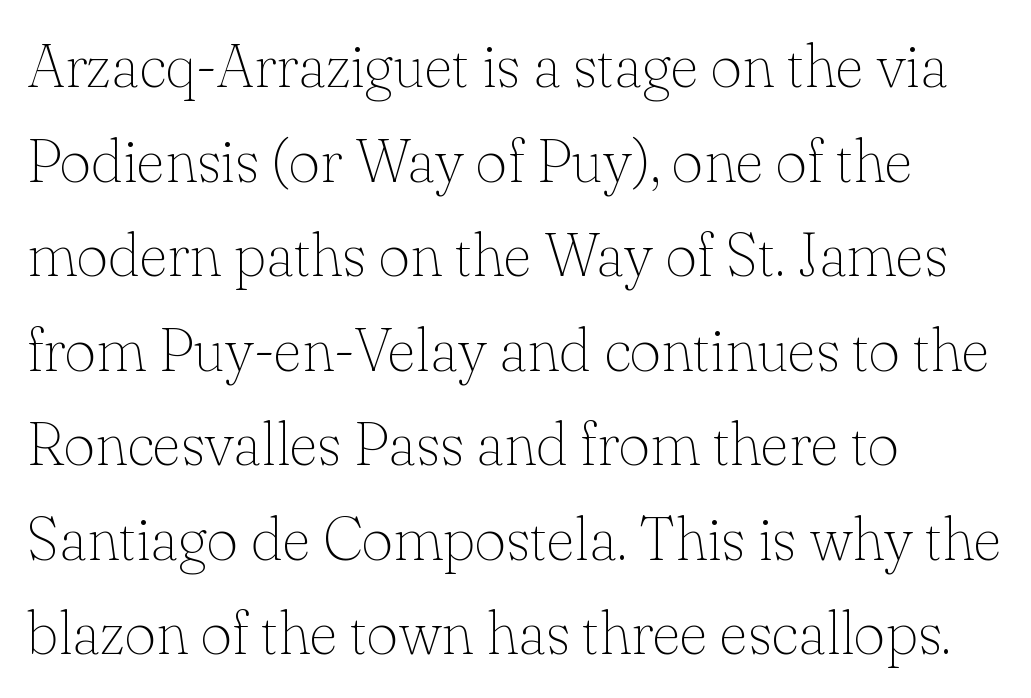
{"serif": "yes", "italic": "no", "bold": "no", "weight": "thin", "width": "normal", "stroke_contrast": "low", "x_height": "small", "monospaced": "no", "underline": "no", "align": "left", "line_spacing": "normal", "line_spacing_ratio": 1.55, "letter_spacing": "normal", "letter_spacing_em": 0.0, "glyph_px": 61}
